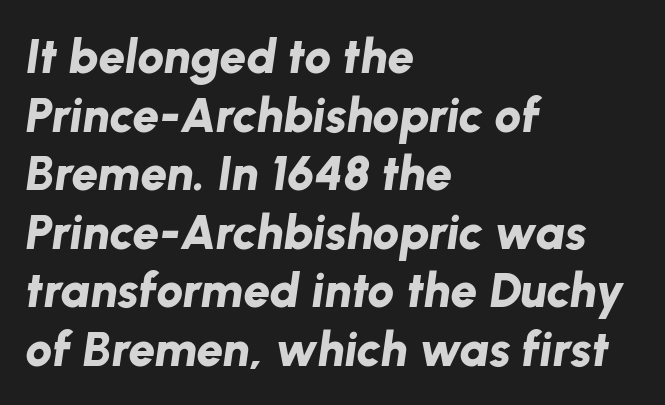
Q: Is the text bold? A: Yes.
Q: Is the text italic (slanted)? A: Yes, it leans right by about 8 degrees.
Q: Is the text underlined? A: No.
Q: How is the paragraph aligned? A: Left-aligned.
Q: Is the spacing between letters normal or unusually wide? A: Normal.
Q: Width (condensed, normal, or wide)? A: Normal.
Q: Stroke contrast? A: Low.
Q: x-height? A: Medium.
Q: Monospaced? A: No.
